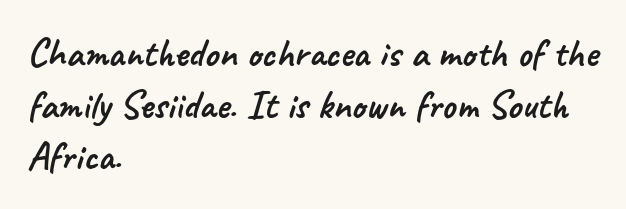
The image shows 40 px sans-serif type; set left-aligned, normal line spacing (1.29x), normal letter spacing, not underlined; low stroke contrast and a small x-height.
